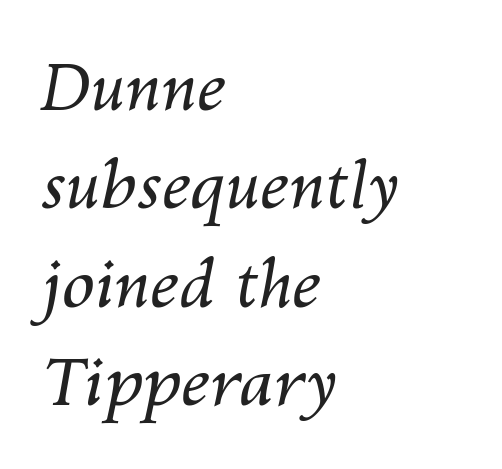
{"italic": "yes", "lean": "right", "slant_degrees": 10, "bold": "no", "weight": "regular", "width": "normal", "stroke_contrast": "medium", "x_height": "medium", "monospaced": "no", "underline": "no", "align": "left", "line_spacing": "normal", "line_spacing_ratio": 1.49, "letter_spacing": "normal", "letter_spacing_em": 0.0, "glyph_px": 66}
